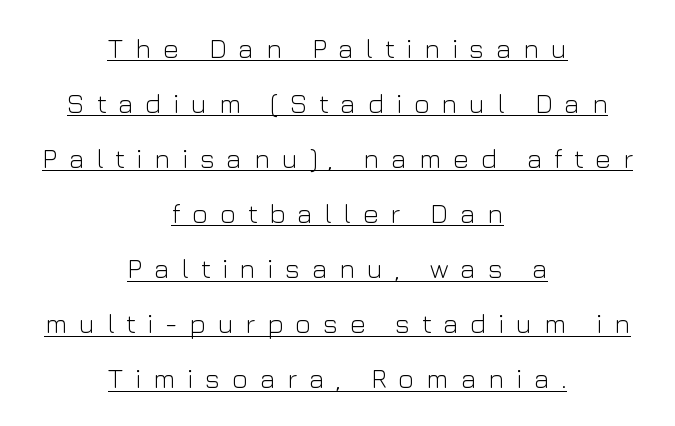
{"italic": "no", "bold": "no", "underline": "yes", "align": "center", "line_spacing": "loose", "line_spacing_ratio": 2.04, "letter_spacing": "wide", "letter_spacing_em": 0.44, "glyph_px": 27}
